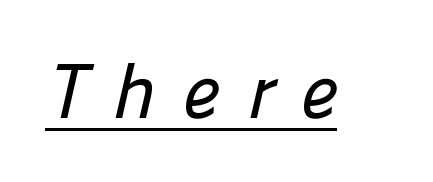
Is there an underline? Yes — a line sits under the letters. Typographically, this falls in the sans-serif category. Substantial extra tracking has been applied to these lines. Looks like regular typesetting: each glyph gets only the width it needs.
